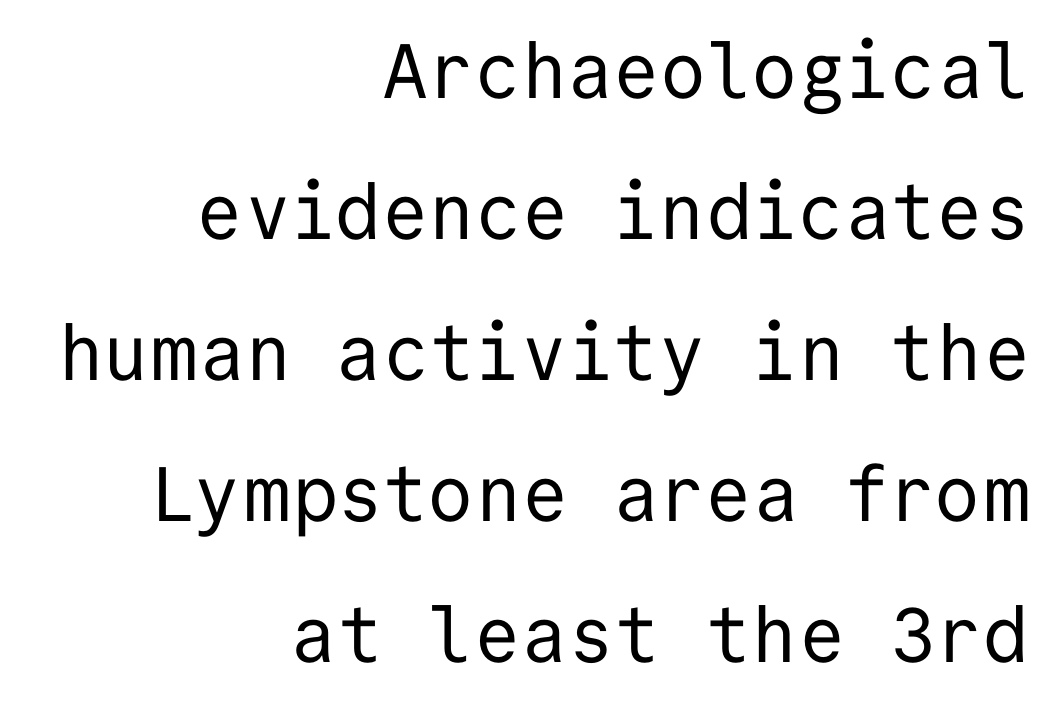
{"serif": "no", "italic": "no", "bold": "no", "weight": "regular", "width": "normal", "stroke_contrast": "low", "x_height": "medium", "monospaced": "yes", "underline": "no", "align": "right", "line_spacing_ratio": 1.83, "letter_spacing": "normal", "letter_spacing_em": 0.0, "glyph_px": 77}
